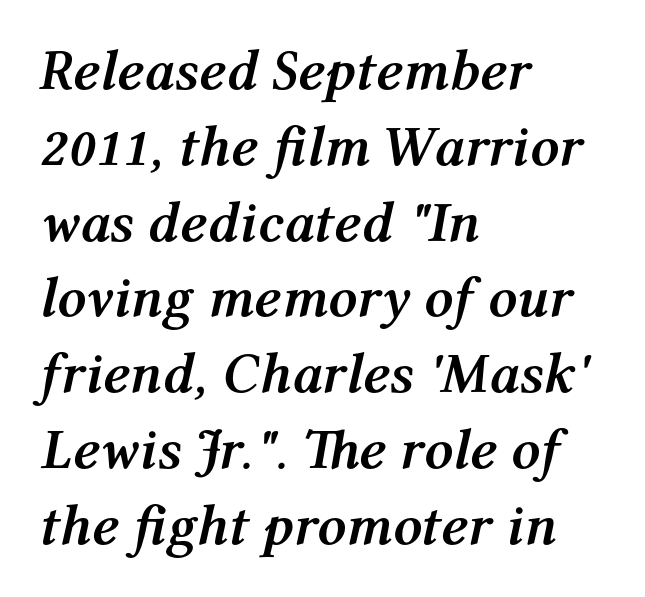
{"italic": "yes", "lean": "right", "slant_degrees": 12, "bold": "yes", "weight": "semibold", "width": "normal", "stroke_contrast": "medium", "x_height": "medium", "monospaced": "no", "underline": "no", "align": "left", "line_spacing": "normal", "line_spacing_ratio": 1.33, "letter_spacing": "normal", "letter_spacing_em": 0.0, "glyph_px": 57}
